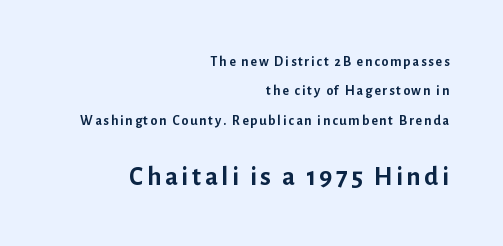
{"italic": "no", "bold": "yes", "underline": "no", "align": "right", "line_spacing": "loose", "line_spacing_ratio": 2.09, "larger_block": "second", "size_ratio": 1.93, "glyph_px": 27}
